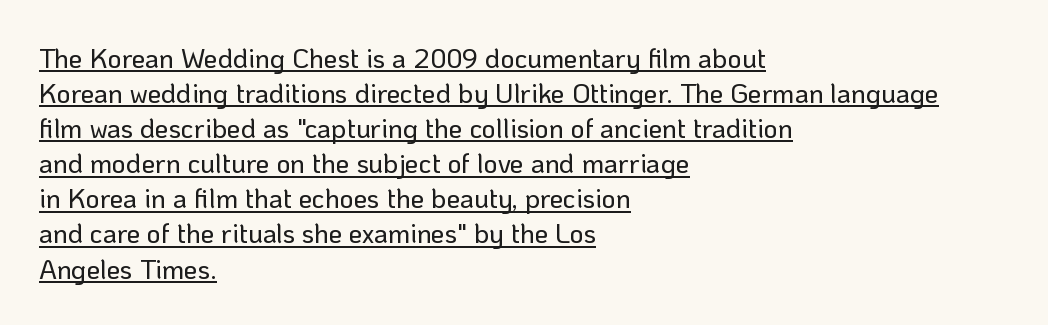
{"italic": "no", "underline": "yes", "align": "left", "line_spacing": "normal", "line_spacing_ratio": 1.3, "letter_spacing": "normal", "letter_spacing_em": 0.0, "glyph_px": 27}
